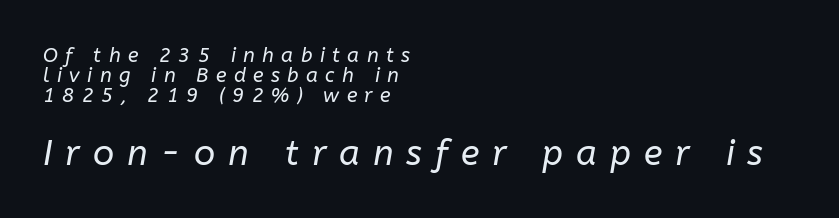
Q: Is the text bold? A: No.
Q: Is the text italic (slanted)? A: Yes, it leans right by about 10 degrees.
Q: Is the text underlined? A: No.
Q: How is the paragraph aligned? A: Left-aligned.
Q: Is the spacing between letters normal or unusually wide? A: Unusually wide.
Q: Is the spacing between lines tight, normal or loose? A: Tight.
Q: Which block of text is set in a larger size, the first (top) or the second (bottom)? A: The second (bottom) one.
Q: Width (condensed, normal, or wide)? A: Normal.
Q: Stroke contrast? A: Low.
Q: x-height? A: Medium.
Q: Monospaced? A: No.
